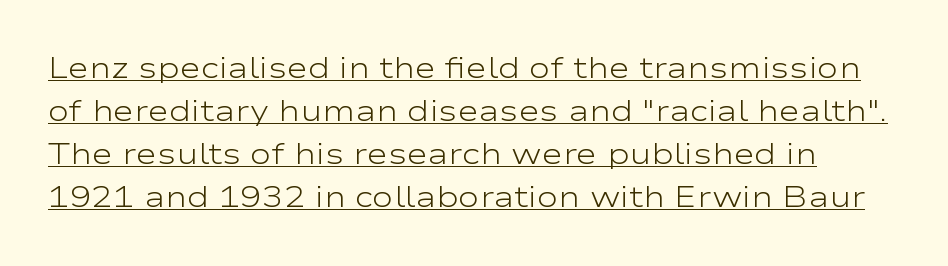
{"serif": "no", "italic": "no", "bold": "no", "weight": "light", "width": "wide", "stroke_contrast": "low", "x_height": "medium", "monospaced": "no", "underline": "yes", "line_spacing": "normal", "line_spacing_ratio": 1.48, "letter_spacing": "normal", "letter_spacing_em": 0.0, "glyph_px": 29}
